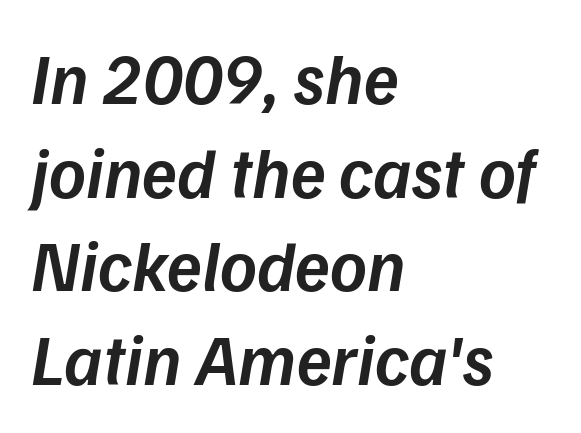
{"italic": "yes", "lean": "right", "slant_degrees": 9, "bold": "semi", "weight": "semibold", "width": "normal", "stroke_contrast": "low", "x_height": "medium", "monospaced": "no", "underline": "no", "align": "left", "line_spacing": "normal", "line_spacing_ratio": 1.32, "letter_spacing": "normal", "letter_spacing_em": 0.0, "glyph_px": 71}
